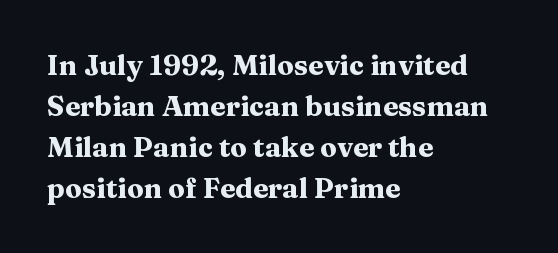
Q: Is the text bold? A: Yes.
Q: Is the text italic (slanted)? A: No, it is upright.
Q: Is the typeface a serif or a sans-serif typeface? A: Serif.
Q: Is the text underlined? A: No.
Q: How is the paragraph aligned? A: Left-aligned.
Q: Is the spacing between letters normal or unusually wide? A: Normal.
Q: Is the spacing between lines tight, normal or loose? A: Normal.
Q: Width (condensed, normal, or wide)? A: Wide.
Q: Stroke contrast? A: Medium.
Q: x-height? A: Medium.
Q: Monospaced? A: No.
